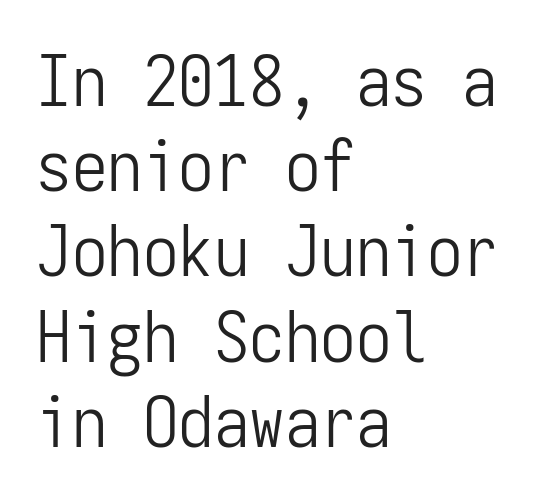
The image shows 71 px light, condensed sans-serif type, upright, monospaced; set left-aligned, line spacing 1.2x, normal letter spacing, not underlined; low stroke contrast and a medium x-height.
